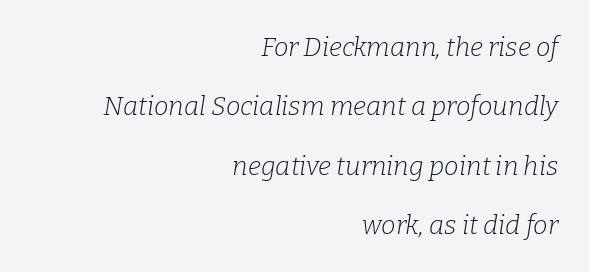
Q: Is the text bold? A: No.
Q: Is the text italic (slanted)? A: Yes, it leans right by about 9 degrees.
Q: Is the text underlined? A: No.
Q: How is the paragraph aligned? A: Right-aligned.
Q: Is the spacing between letters normal or unusually wide? A: Normal.
Q: Is the spacing between lines tight, normal or loose? A: Loose.
